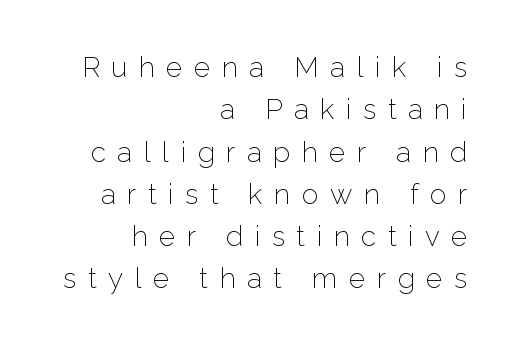
{"serif": "no", "italic": "no", "bold": "no", "weight": "light", "width": "normal", "stroke_contrast": "low", "x_height": "medium", "monospaced": "no", "underline": "no", "align": "right", "line_spacing": "normal", "line_spacing_ratio": 1.51, "letter_spacing": "wide", "letter_spacing_em": 0.41, "glyph_px": 28}
